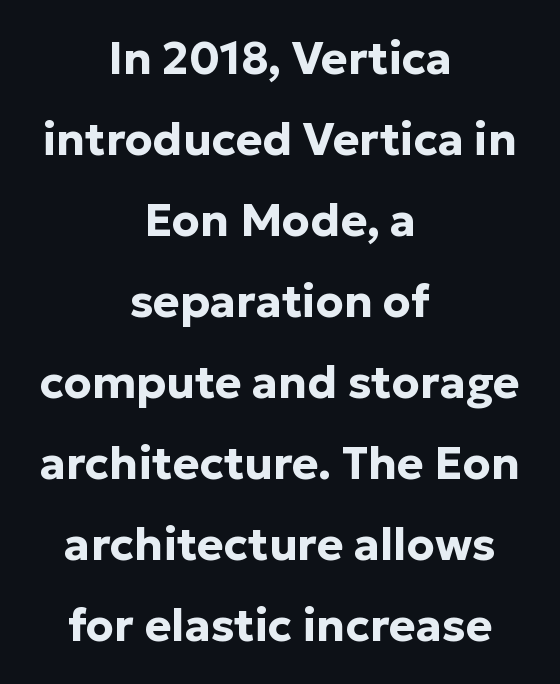
{"serif": "no", "italic": "no", "bold": "yes", "weight": "bold", "width": "normal", "stroke_contrast": "low", "x_height": "medium", "monospaced": "no", "underline": "no", "align": "center", "line_spacing_ratio": 1.8, "letter_spacing": "normal", "letter_spacing_em": 0.0, "glyph_px": 45}
